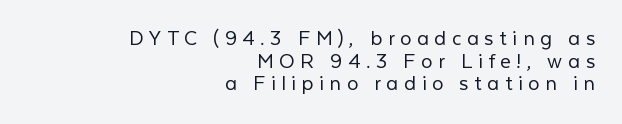
Q: Is the text bold? A: No.
Q: Is the text italic (slanted)? A: No, it is upright.
Q: Is the text underlined? A: No.
Q: How is the paragraph aligned? A: Right-aligned.
Q: Is the spacing between letters normal or unusually wide? A: Unusually wide.
Q: Is the spacing between lines tight, normal or loose? A: Tight.
